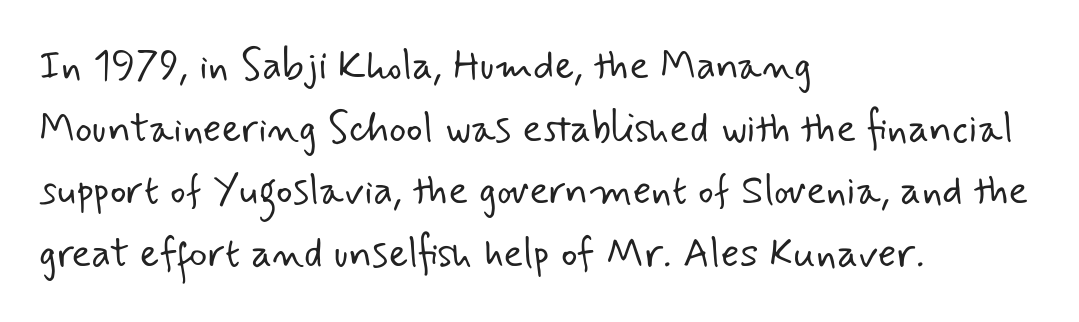
Q: Is the text bold? A: No.
Q: Is the typeface a serif or a sans-serif typeface? A: Sans-serif.
Q: Is the text underlined? A: No.
Q: How is the paragraph aligned? A: Left-aligned.
Q: Is the spacing between letters normal or unusually wide? A: Normal.
Q: Is the spacing between lines tight, normal or loose? A: Normal.
Q: Width (condensed, normal, or wide)? A: Normal.
Q: Stroke contrast? A: Low.
Q: x-height? A: Small.
Q: Monospaced? A: No.
